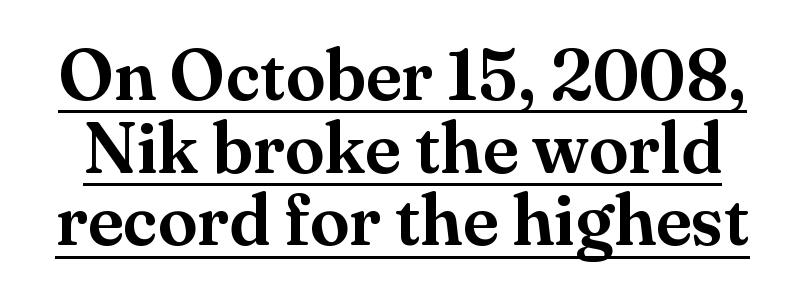
If you measured baseline to baseline, you'd find a short distance. The passage shown is typeset with a serif family. These lines were composed using upright roman letters. Varying glyph widths throughout — classic text-font behaviour.
